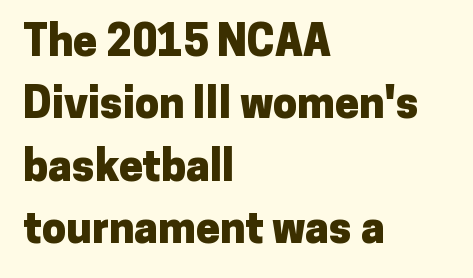
{"serif": "no", "italic": "no", "bold": "yes", "weight": "heavy", "width": "normal", "stroke_contrast": "low", "x_height": "medium", "monospaced": "no", "underline": "no", "align": "left", "line_spacing": "normal", "line_spacing_ratio": 1.45, "letter_spacing": "normal", "letter_spacing_em": 0.0, "glyph_px": 43}
